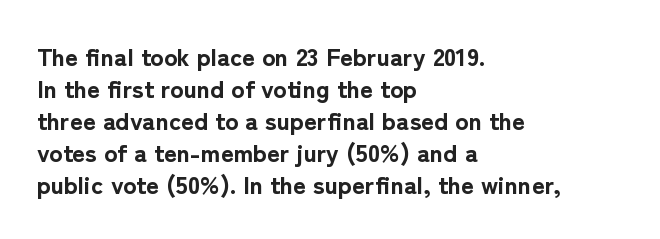
{"italic": "no", "bold": "yes", "underline": "no", "align": "left", "line_spacing": "normal", "line_spacing_ratio": 1.28, "letter_spacing": "normal", "letter_spacing_em": 0.0, "glyph_px": 25}
